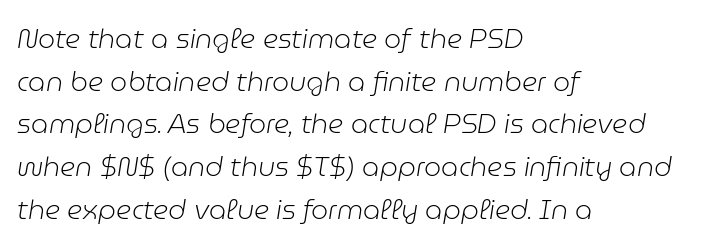
Q: Is the text bold? A: No.
Q: Is the text italic (slanted)? A: Yes, it leans right by about 9 degrees.
Q: Is the text underlined? A: No.
Q: How is the paragraph aligned? A: Left-aligned.
Q: Is the spacing between letters normal or unusually wide? A: Normal.
Q: Is the spacing between lines tight, normal or loose? A: Normal.
